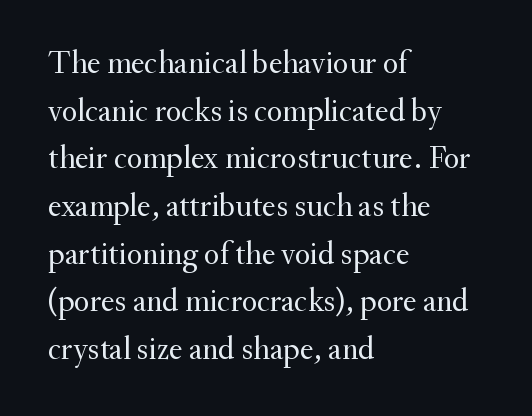
The designer left line spacing at the default. Compared with a centered layout, this one pins lines to the left instead. The passage shown is not underscored anywhere. This is roman type, the default non-slanted kind. Each letter keeps its own natural width here, so spacing adapts to shape.
